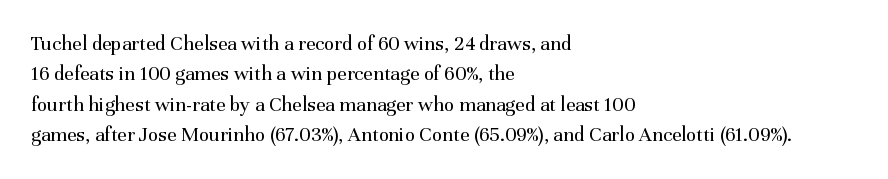
Q: Is the text bold? A: No.
Q: Is the text italic (slanted)? A: No, it is upright.
Q: Is the text underlined? A: No.
Q: How is the paragraph aligned? A: Left-aligned.
Q: Is the spacing between letters normal or unusually wide? A: Normal.
Q: Is the spacing between lines tight, normal or loose? A: Normal.
